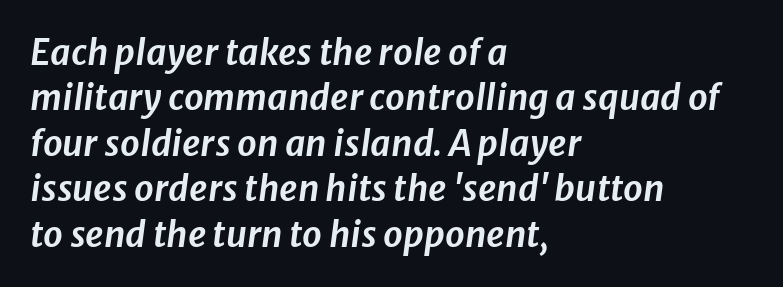
The image shows 35 px text type, italic (leaning right); set left-aligned, normal line spacing (1.3x), normal letter spacing, not underlined; low stroke contrast and a medium x-height.
